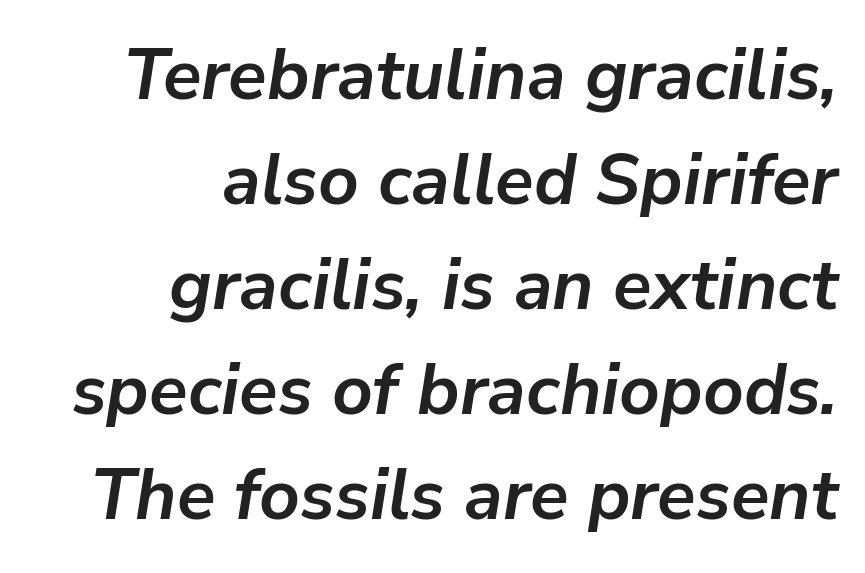
The image shows 71 px semibold type, italic (leaning right); set right-aligned, normal line spacing (1.48x), normal letter spacing, not underlined; low stroke contrast and a medium x-height.
